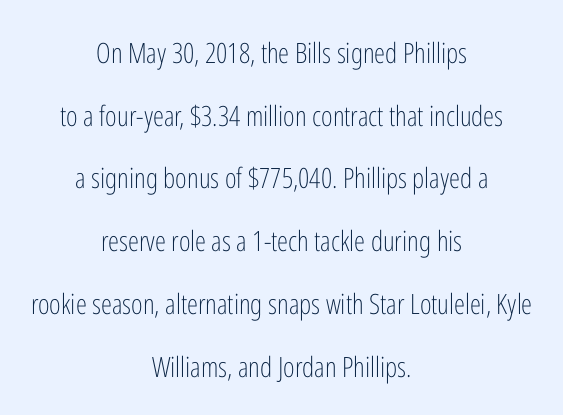
Default kerning and tracking; the words read as compact shapes. The rendering uses a large line-height, opening up the rows. The characters are drawn with everyday or finer stroke widths. A typesetter would call this proportional, since set widths differ per character. Check where the strokes stop: nothing finishes them off — pure sans.
